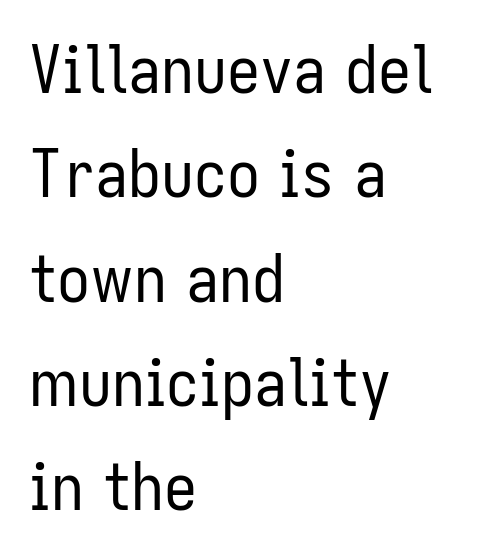
Q: Is the text bold? A: No.
Q: Is the text italic (slanted)? A: No, it is upright.
Q: Is the typeface a serif or a sans-serif typeface? A: Sans-serif.
Q: Is the text underlined? A: No.
Q: How is the paragraph aligned? A: Left-aligned.
Q: Is the spacing between letters normal or unusually wide? A: Normal.
Q: Is the spacing between lines tight, normal or loose? A: Normal.
Q: Width (condensed, normal, or wide)? A: Condensed.
Q: Stroke contrast? A: Low.
Q: x-height? A: Medium.
Q: Monospaced? A: No.
